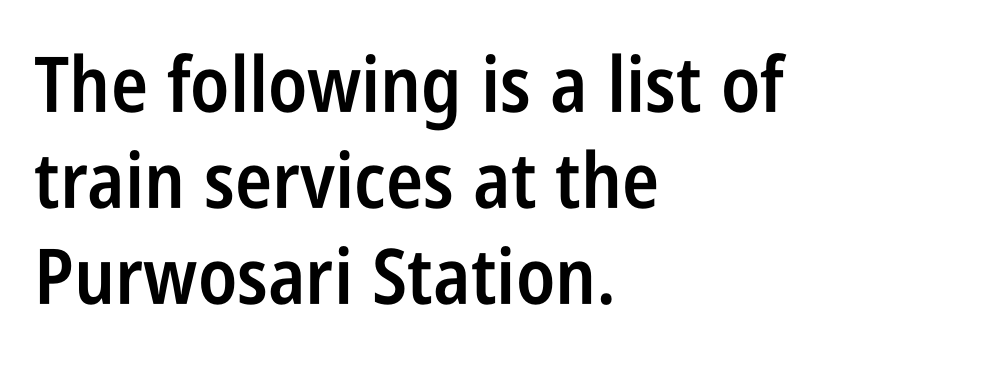
{"serif": "no", "italic": "no", "bold": "semi", "weight": "semibold", "width": "condensed", "stroke_contrast": "low", "x_height": "large", "monospaced": "no", "underline": "no", "align": "left", "line_spacing": "normal", "line_spacing_ratio": 1.25, "letter_spacing": "normal", "letter_spacing_em": 0.0, "glyph_px": 77}
